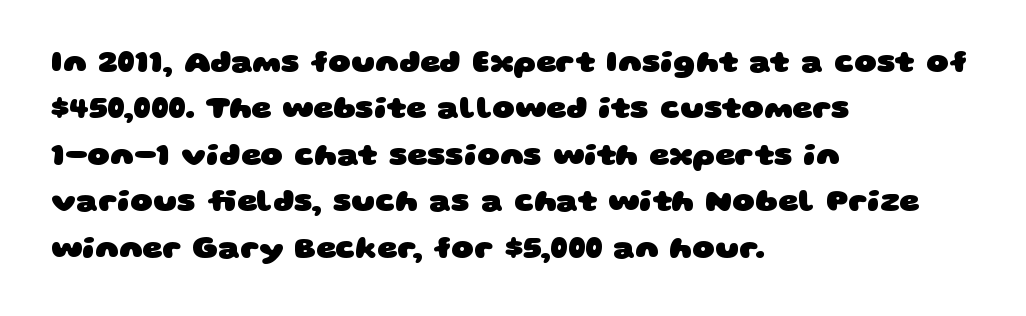
The image shows 31 px heavy, wide sans-serif type; set left-aligned, normal line spacing (1.5x), normal letter spacing, not underlined; low stroke contrast and a large x-height.
